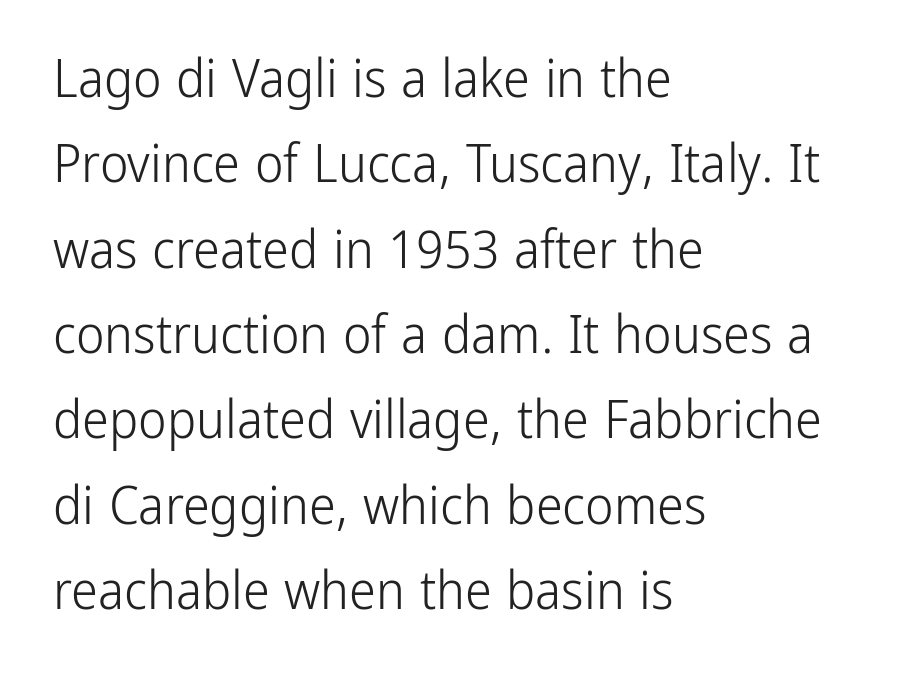
{"serif": "no", "italic": "no", "bold": "no", "weight": "light", "width": "condensed", "stroke_contrast": "low", "x_height": "medium", "monospaced": "no", "underline": "no", "align": "left", "line_spacing": "normal", "line_spacing_ratio": 1.58, "letter_spacing": "normal", "letter_spacing_em": 0.0, "glyph_px": 54}
